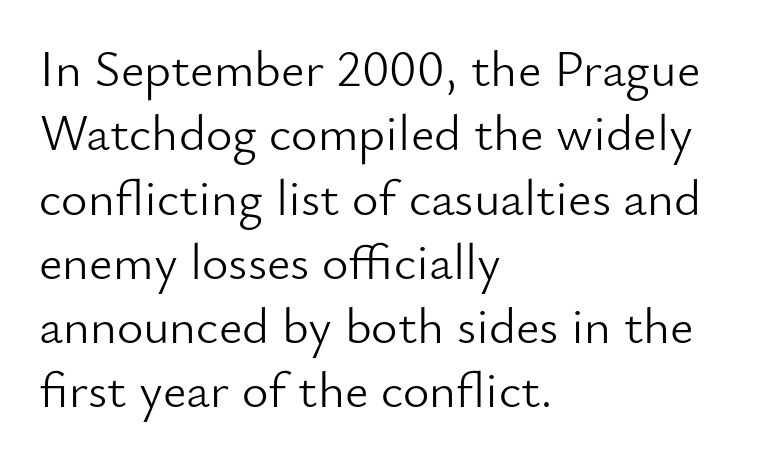
{"serif": "no", "italic": "no", "bold": "no", "weight": "light", "width": "normal", "stroke_contrast": "low", "x_height": "small", "monospaced": "no", "underline": "no", "align": "left", "line_spacing": "normal", "line_spacing_ratio": 1.26, "letter_spacing": "normal", "letter_spacing_em": 0.0, "glyph_px": 51}
